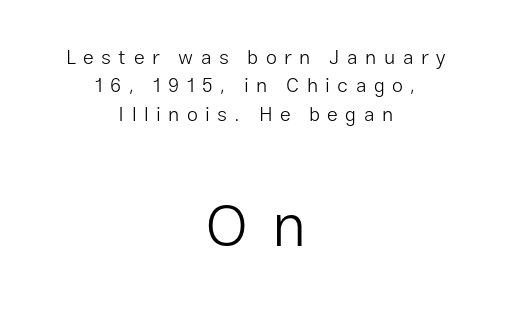
{"serif": "no", "italic": "no", "bold": "no", "weight": "light", "width": "normal", "stroke_contrast": "low", "x_height": "medium", "monospaced": "no", "underline": "no", "align": "center", "line_spacing": "normal", "line_spacing_ratio": 1.42, "letter_spacing": "wide", "letter_spacing_em": 0.37, "larger_block": "second", "size_ratio": 3.05, "glyph_px": 61}
